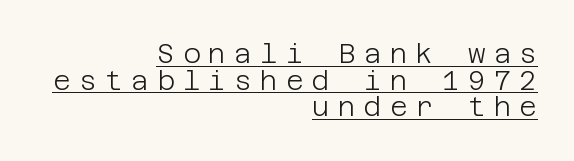
The image shows 27 px text type, upright; set right-aligned, tight line spacing (0.99x), unusually wide letter spacing (+0.31 em), underlined.
